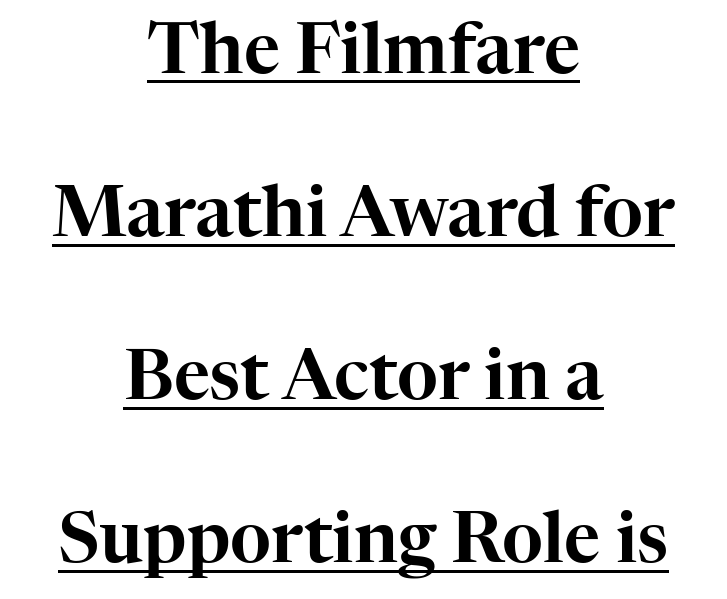
Q: Is the text italic (slanted)? A: No, it is upright.
Q: Is the typeface a serif or a sans-serif typeface? A: Serif.
Q: Is the text underlined? A: Yes.
Q: How is the paragraph aligned? A: Centered.
Q: Is the spacing between letters normal or unusually wide? A: Normal.
Q: Is the spacing between lines tight, normal or loose? A: Loose.
Q: Width (condensed, normal, or wide)? A: Normal.
Q: Stroke contrast? A: High.
Q: x-height? A: Medium.
Q: Monospaced? A: No.
